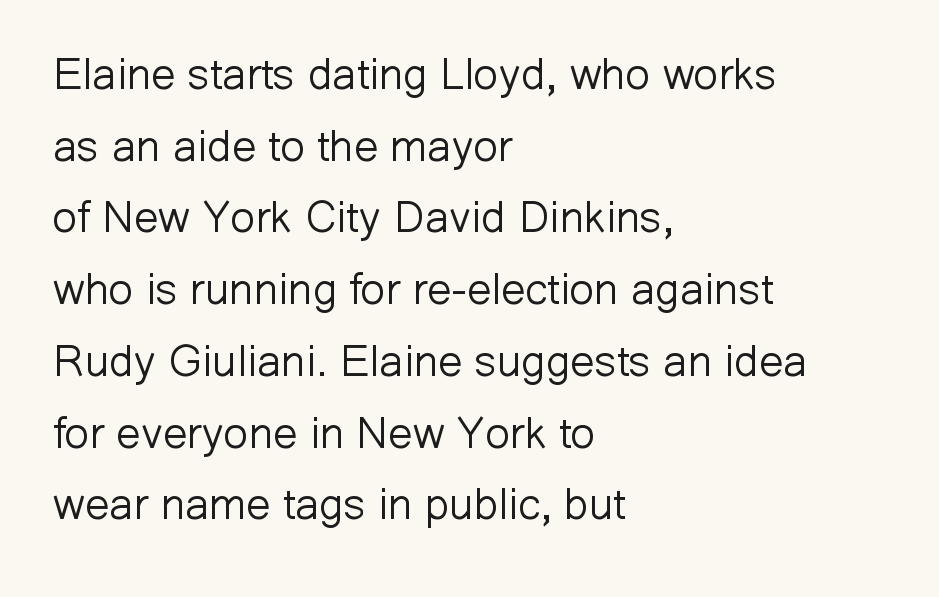
Q: Is the text bold? A: No.
Q: Is the text italic (slanted)? A: No, it is upright.
Q: Is the typeface a serif or a sans-serif typeface? A: Sans-serif.
Q: Is the text underlined? A: No.
Q: How is the paragraph aligned? A: Left-aligned.
Q: Is the spacing between letters normal or unusually wide? A: Normal.
Q: Is the spacing between lines tight, normal or loose? A: Normal.
Q: Width (condensed, normal, or wide)? A: Normal.
Q: Stroke contrast? A: Low.
Q: x-height? A: Medium.
Q: Monospaced? A: No.
